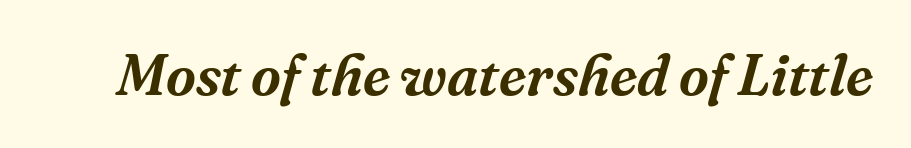
The image shows 58 px serif type, italic (leaning right); set normal letter spacing, not underlined; medium stroke contrast and a medium x-height.
